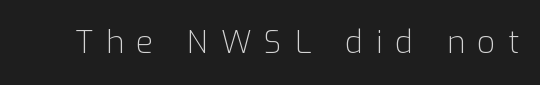
The image shows 31 px light sans-serif type, upright; set unusually wide letter spacing (+0.41 em), not underlined; low stroke contrast and a medium x-height.
